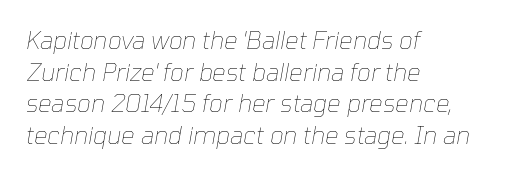
Q: Is the text bold? A: No.
Q: Is the text italic (slanted)? A: Yes, it leans right by about 10 degrees.
Q: Is the text underlined? A: No.
Q: How is the paragraph aligned? A: Left-aligned.
Q: Is the spacing between letters normal or unusually wide? A: Normal.
Q: Is the spacing between lines tight, normal or loose? A: Normal.
